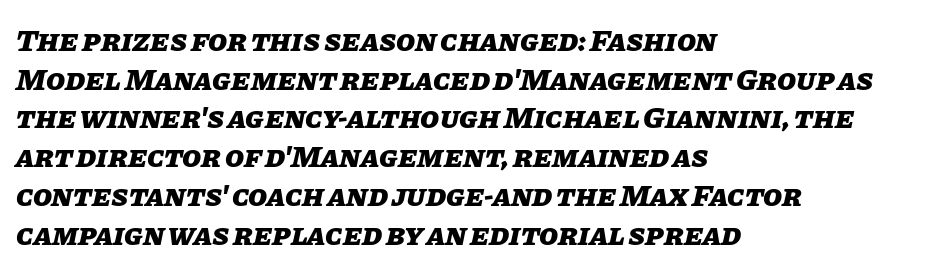
Compared with an ordinary text face, these strokes are far heavier — a full bold. Is there much room between lines? A standard amount, neither cramped nor airy. The typesetter chose a ragged-right arrangement here. The face used here has a pronounced slope to its letters. The area under the type is left untouched.
